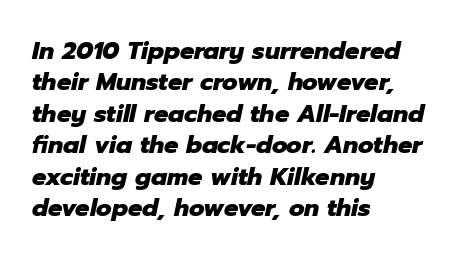
The image shows 24 px bold type, italic (leaning right); set left-aligned, normal line spacing (1.31x), normal letter spacing, not underlined.
